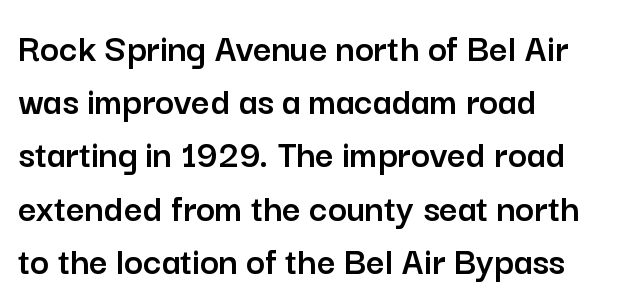
{"serif": "no", "italic": "no", "width": "normal", "stroke_contrast": "low", "x_height": "medium", "monospaced": "no", "underline": "no", "align": "left", "line_spacing": "normal", "line_spacing_ratio": 1.33, "letter_spacing": "normal", "letter_spacing_em": 0.0, "glyph_px": 40}
